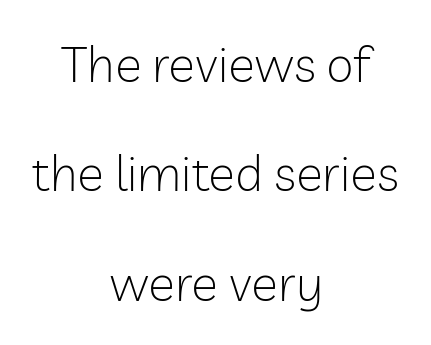
Think of a printed novel: that variable character pitch is what you see here. Notice how the passage keeps no hard edge, just a central spine. The text was rendered using a sans face with plain stroke endings. A clean baseline with only descenders dipping below it. The passage shown is not bold in any degree.
